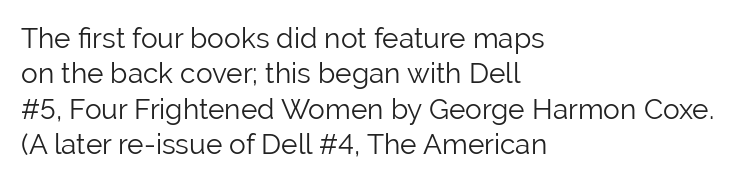
Spacing between characters is what you'd get straight out of the box. This block has exactly the height ordinary leading produces. The letterforms sit at book weight or below. Posture: upright roman. The rendering uses natural spacing where letterforms have individual widths. Quick note: underline off.
